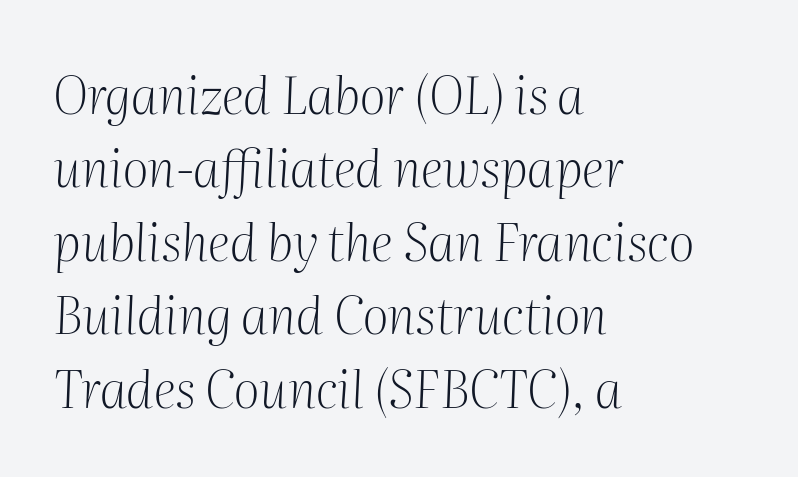
The image shows 51 px light serif type, italic (leaning right); set left-aligned, normal line spacing (1.44x), normal letter spacing, not underlined; medium stroke contrast and a medium x-height.
